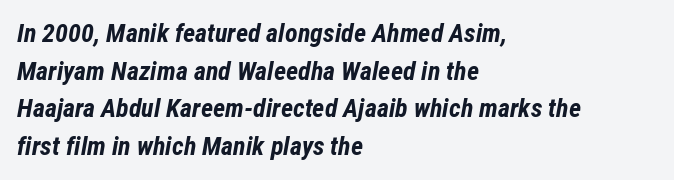
The image shows 26 px bold type, italic (leaning right); set left-aligned, normal line spacing (1.45x), normal letter spacing, not underlined.
